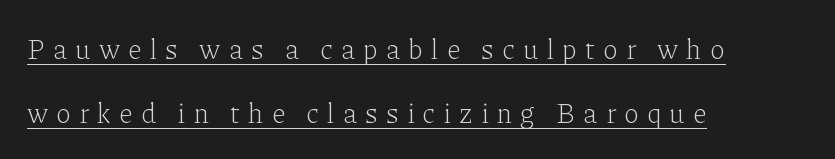
The image shows 28 px light serif type, upright; set left-aligned, loose line spacing (2.28x), unusually wide letter spacing (+0.28 em), underlined; low stroke contrast and a medium x-height.
